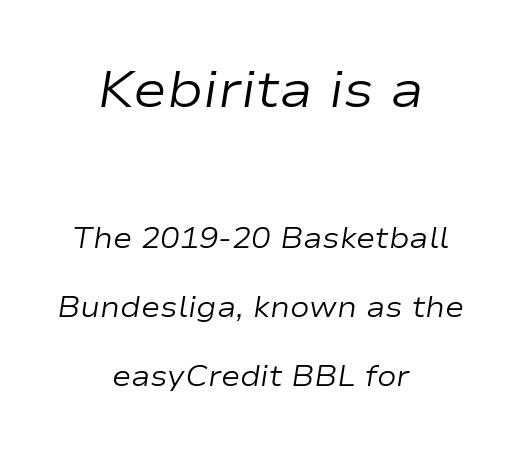
The image shows 51 px regular-weight, wide type, italic (leaning right); set centered, loose line spacing (2.39x), normal letter spacing, not underlined; the first (top) block is 1.76x larger; low stroke contrast and a medium x-height.
